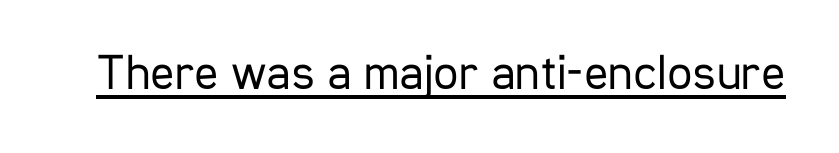
{"serif": "no", "italic": "no", "bold": "no", "weight": "regular", "width": "condensed", "stroke_contrast": "low", "x_height": "medium", "monospaced": "no", "underline": "yes", "letter_spacing": "normal", "letter_spacing_em": 0.0, "glyph_px": 50}
